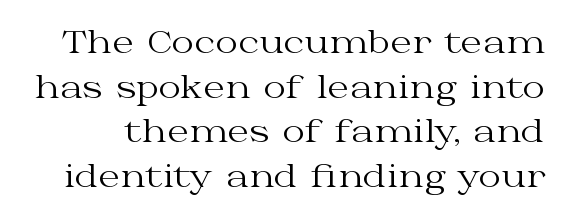
This sample uses plain, unmodified letter spacing. Evenly set lines give the paragraph a standard silhouette. Letters have the restrained weight of plain body copy at most. Regarding serifs, this sample has them. Is this a fixed-width face? No — the glyphs have proportional, varying widths. The strip under each line holds only bare page.
